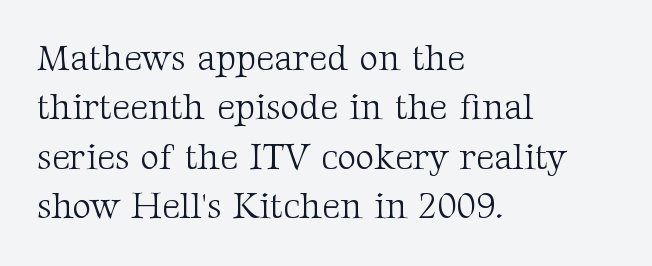
Posture: vertical. Proportional: the letters do not fall into vertical columns. This rendering leaves character spacing at its baseline value. Is this a heavy cut? Hardly; it is regular or lighter. Note: serifs present on the glyphs. Each new line begins a customary step beneath the previous one.
